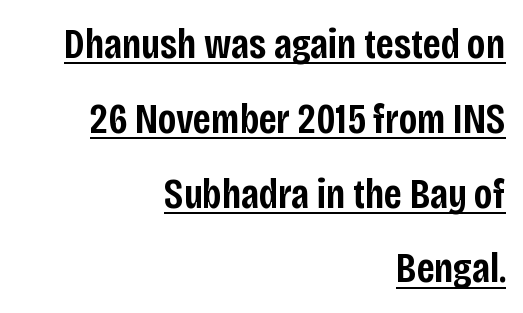
This sample uses plain, unmodified letter spacing. Horizontal alignment here is rightward, an uncommon choice for prose. A roman cut, with each character standing at attention. Every word sits above its own underline. Stroke terminals: plain, sans-serif.
